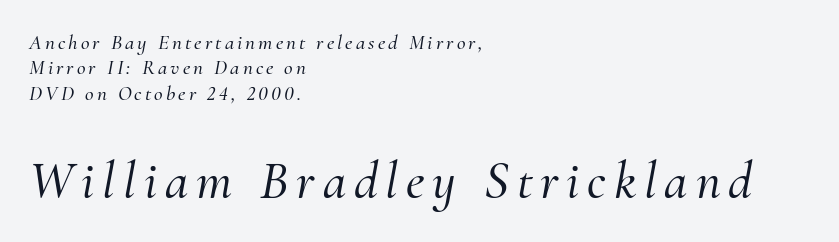
Here the designer chose a conventional face with non-uniform glyph widths. Compared with ordinary roman type, these characters are visibly tilted. The emphasis by scale lands on block number two, below. Unlike a clean sans, this face finishes its strokes with serifs. Has an underline been added? It has not.
